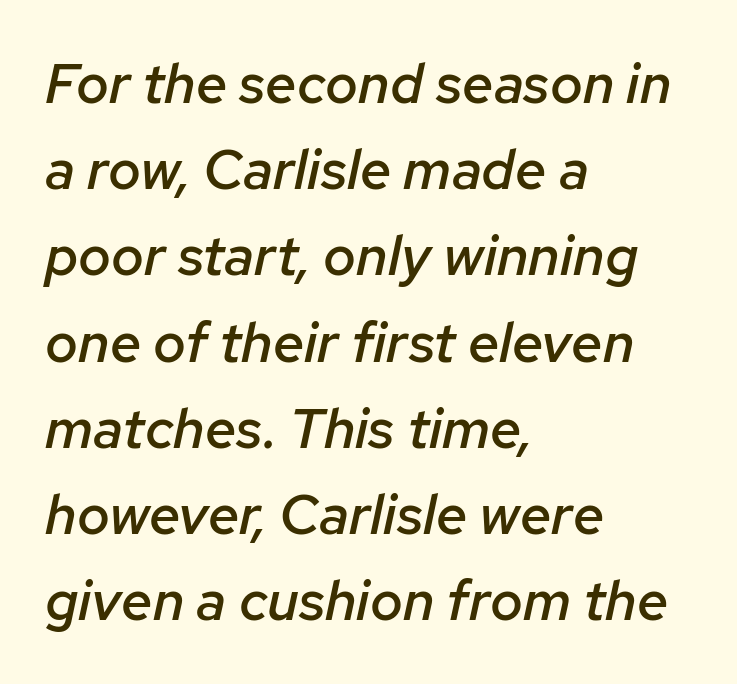
Q: Is the text bold? A: Semi-bold.
Q: Is the text italic (slanted)? A: Yes, it leans right by about 12 degrees.
Q: Is the text underlined? A: No.
Q: How is the paragraph aligned? A: Left-aligned.
Q: Is the spacing between letters normal or unusually wide? A: Normal.
Q: Is the spacing between lines tight, normal or loose? A: Normal.
Q: Width (condensed, normal, or wide)? A: Normal.
Q: Stroke contrast? A: Low.
Q: x-height? A: Medium.
Q: Monospaced? A: No.
